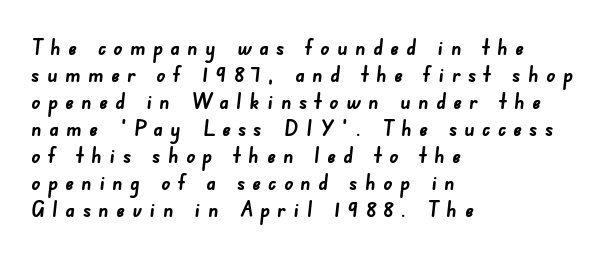
The image shows 22 px bold type; set left-aligned, line spacing 1.23x, unusually wide letter spacing (+0.34 em), not underlined.
